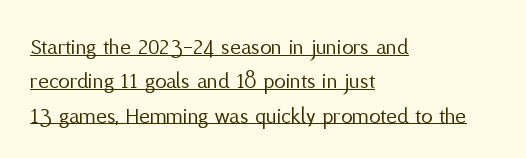
{"italic": "no", "bold": "no", "underline": "yes", "align": "left", "line_spacing": "normal", "line_spacing_ratio": 1.49, "letter_spacing": "normal", "letter_spacing_em": 0.0, "glyph_px": 23}
